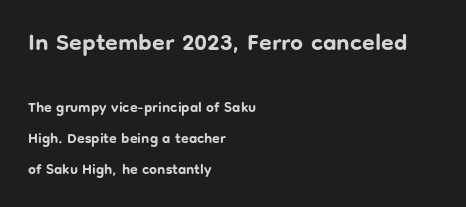
Q: Is the text bold? A: Yes.
Q: Is the text italic (slanted)? A: No, it is upright.
Q: Is the text underlined? A: No.
Q: How is the paragraph aligned? A: Left-aligned.
Q: Is the spacing between letters normal or unusually wide? A: Normal.
Q: Is the spacing between lines tight, normal or loose? A: Loose.
Q: Which block of text is set in a larger size, the first (top) or the second (bottom)? A: The first (top) one.
